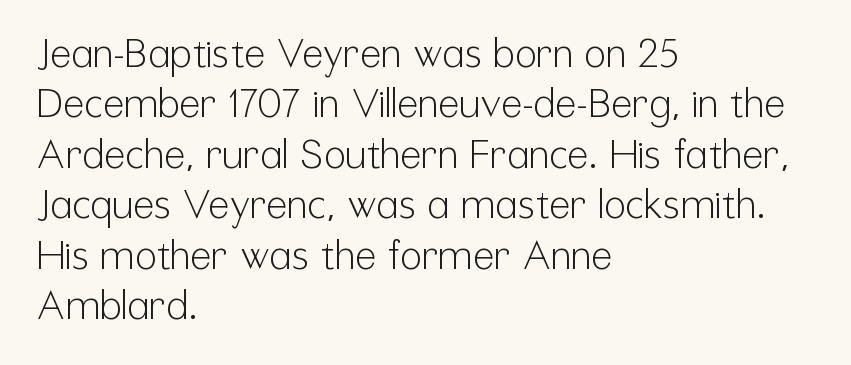
Q: Is the text bold? A: No.
Q: Is the text italic (slanted)? A: No, it is upright.
Q: Is the typeface a serif or a sans-serif typeface? A: Sans-serif.
Q: Is the text underlined? A: No.
Q: How is the paragraph aligned? A: Left-aligned.
Q: Is the spacing between letters normal or unusually wide? A: Normal.
Q: Is the spacing between lines tight, normal or loose? A: Normal.
Q: Width (condensed, normal, or wide)? A: Condensed.
Q: Stroke contrast? A: Low.
Q: x-height? A: Medium.
Q: Monospaced? A: No.
